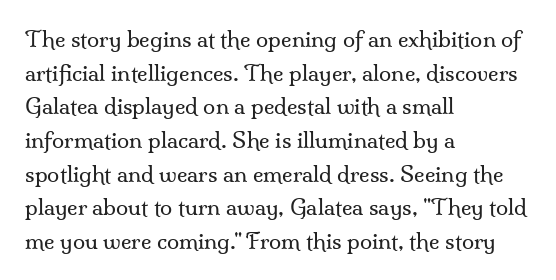
Q: Is the text bold? A: No.
Q: Is the text italic (slanted)? A: No, it is upright.
Q: Is the text underlined? A: No.
Q: How is the paragraph aligned? A: Left-aligned.
Q: Is the spacing between letters normal or unusually wide? A: Normal.
Q: Is the spacing between lines tight, normal or loose? A: Normal.
